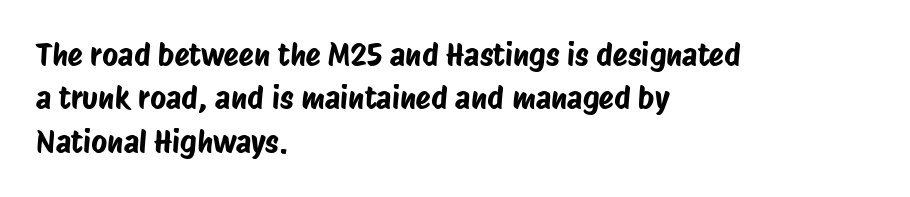
{"serif": "no", "width": "condensed", "stroke_contrast": "low", "x_height": "large", "monospaced": "no", "underline": "no", "align": "left", "line_spacing": "normal", "line_spacing_ratio": 1.4, "letter_spacing": "normal", "letter_spacing_em": 0.0, "glyph_px": 31}
